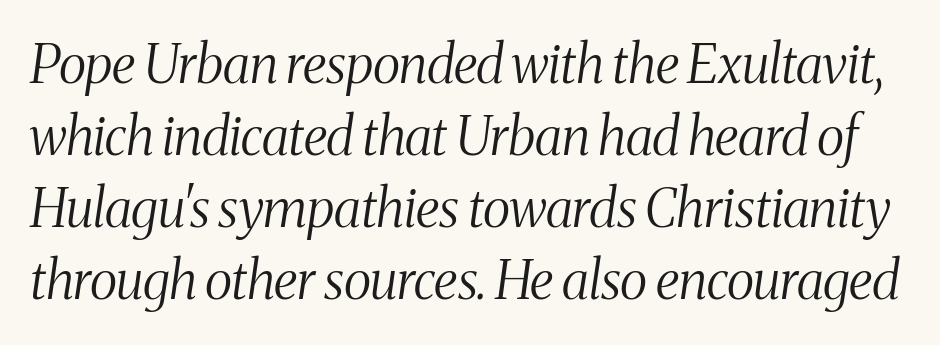
Q: Is the text bold? A: No.
Q: Is the text italic (slanted)? A: Yes, it leans right by about 8 degrees.
Q: Is the typeface a serif or a sans-serif typeface? A: Serif.
Q: Is the text underlined? A: No.
Q: Is the spacing between letters normal or unusually wide? A: Normal.
Q: Is the spacing between lines tight, normal or loose? A: Normal.
Q: Width (condensed, normal, or wide)? A: Condensed.
Q: Stroke contrast? A: Medium.
Q: x-height? A: Medium.
Q: Monospaced? A: No.
